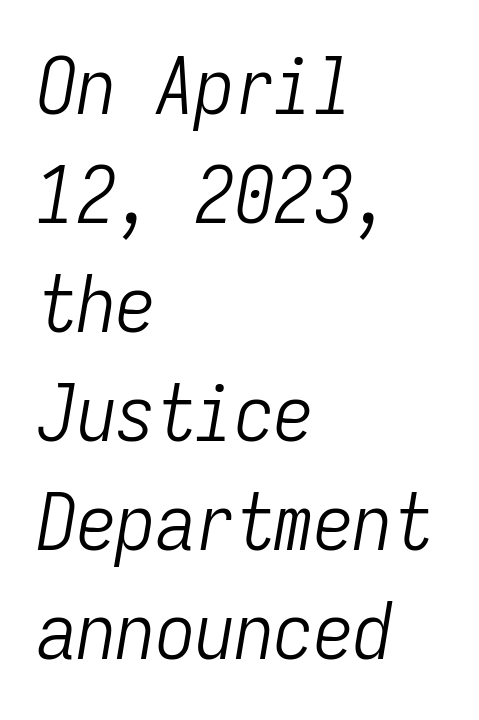
This sample has the even, mechanical cadence of fixed-width lettering. The area under the type is left untouched. Is the block centered? No — it sits flush against the left margin. The passage shown leans; its letterforms are oblique.
